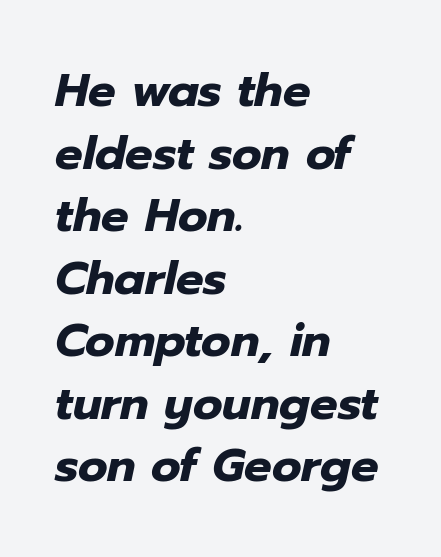
The image shows 46 px heavy type, italic (leaning right); set left-aligned, normal line spacing (1.36x), normal letter spacing, not underlined; low stroke contrast and a medium x-height.
